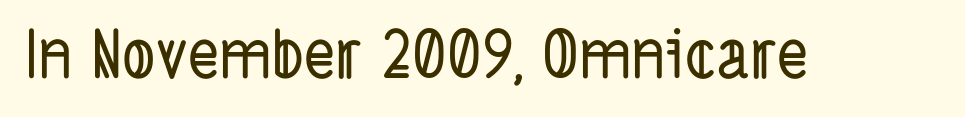
The image shows 66 px condensed sans-serif type; set normal letter spacing, not underlined; low stroke contrast and a medium x-height.
